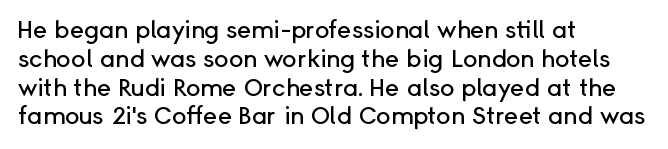
In CSS terms this would be text-align: left. The letters stand upright; this is a roman face. Underlining? Definitely not there. These lines keep a tight, regular rhythm from letter to letter.
